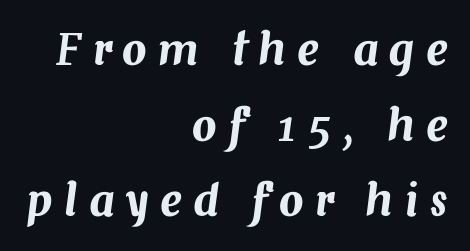
The image shows 43 px text type, italic (leaning right); set right-aligned, line spacing 1.76x, unusually wide letter spacing (+0.27 em), not underlined; medium stroke contrast and a medium x-height.
